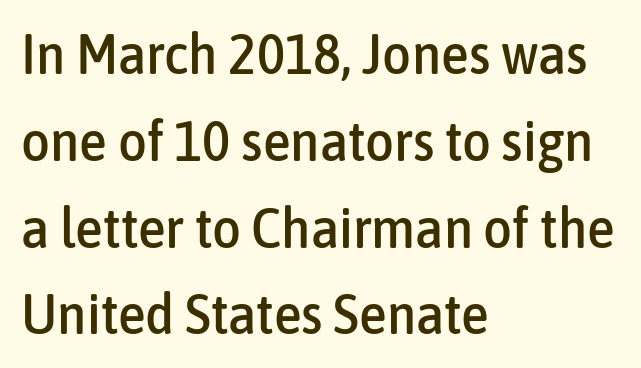
Q: Is the text italic (slanted)? A: No, it is upright.
Q: Is the typeface a serif or a sans-serif typeface? A: Sans-serif.
Q: Is the text underlined? A: No.
Q: How is the paragraph aligned? A: Left-aligned.
Q: Is the spacing between letters normal or unusually wide? A: Normal.
Q: Is the spacing between lines tight, normal or loose? A: Normal.
Q: Width (condensed, normal, or wide)? A: Condensed.
Q: Stroke contrast? A: Low.
Q: x-height? A: Medium.
Q: Monospaced? A: No.
